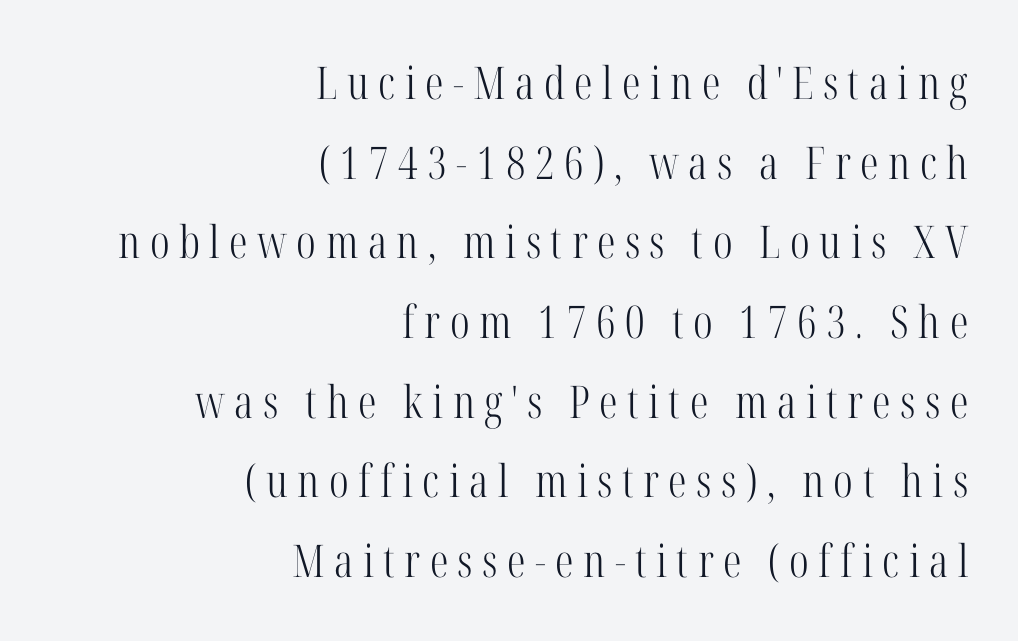
The image shows 45 px light, condensed serif type, upright; set right-aligned, line spacing 1.77x, unusually wide letter spacing (+0.21 em), not underlined; high stroke contrast and a medium x-height.
